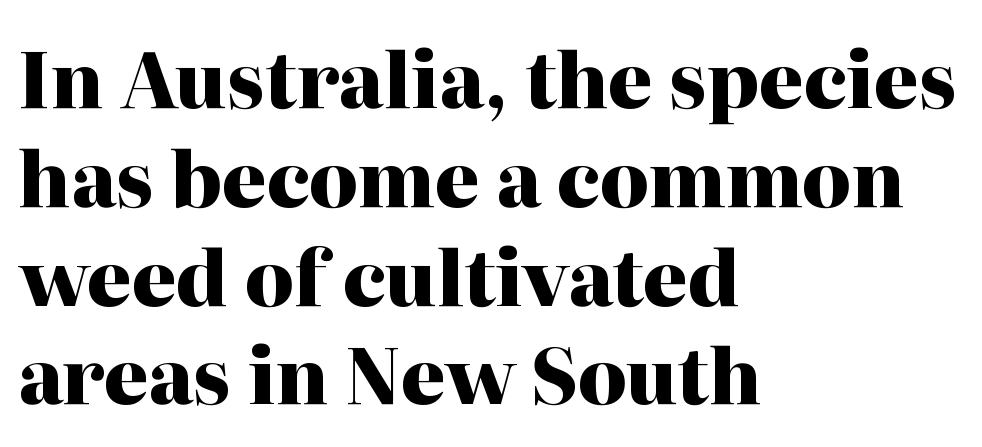
Q: Is the text bold? A: Yes.
Q: Is the text italic (slanted)? A: No, it is upright.
Q: Is the typeface a serif or a sans-serif typeface? A: Serif.
Q: Is the text underlined? A: No.
Q: How is the paragraph aligned? A: Left-aligned.
Q: Is the spacing between letters normal or unusually wide? A: Normal.
Q: Is the spacing between lines tight, normal or loose? A: Normal.
Q: Width (condensed, normal, or wide)? A: Normal.
Q: Stroke contrast? A: High.
Q: x-height? A: Medium.
Q: Monospaced? A: No.
